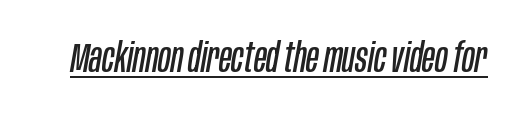
The passage shown is typed in a proportional face where columns would drift. The line texture is even and compact thanks to regular tracking. This sample carries an underscore along the baseline area. Nothing heavy about these letters — not bold at all.
